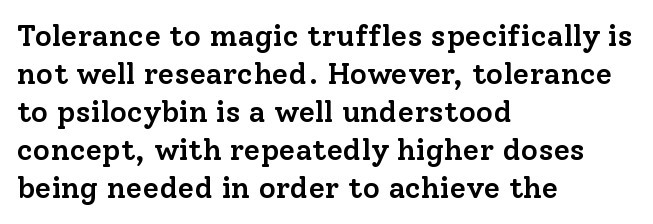
Unlike italic type, these characters show no tilt at all. The text was rendered using a seriffed face with decorative stroke endings. The passage shown is typed in a proportional face where columns would drift. How are the letters spaced? Ordinarily, with no added tracking. Bare-footed words on every line. Does the leading feel generous? No, just average.
